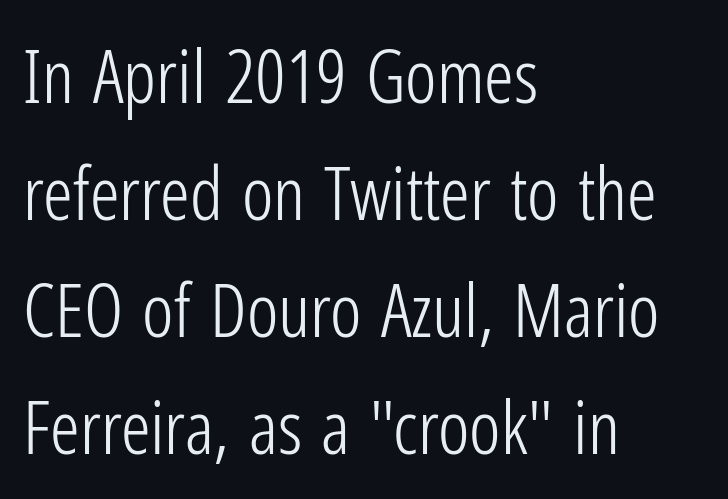
Vertical spacing — default. No word sits above an underline. Character widths vary here, with narrow letters taking less room than wide ones. A sans-serif font was chosen for this passage. Tracking here is standard; glyphs follow each other at the usual distance. Is this a heavy cut? Hardly; it is regular or lighter.
